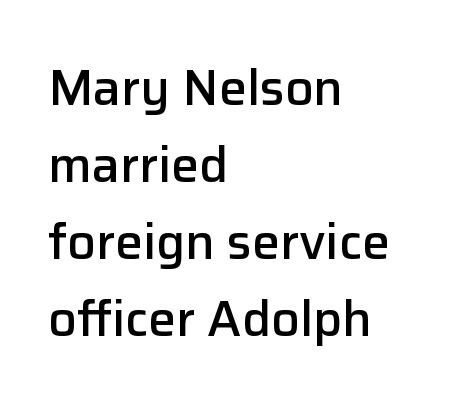
Short and long lines alike share a common starting point at left. The letters stand upright; this is a roman face. The characters display no serif detailing; their extremities are plain. The rows are spaced the way most documents space them.
